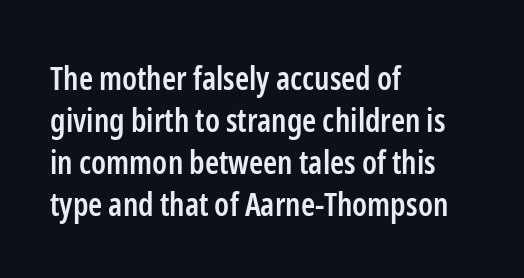
The image shows 32 px semibold, condensed sans-serif type, upright; set left-aligned, normal line spacing (1.31x), normal letter spacing, not underlined; low stroke contrast and a medium x-height.
